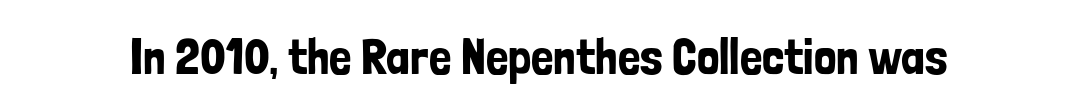
The image shows 50 px condensed sans-serif type, upright; set normal letter spacing, not underlined; low stroke contrast and a medium x-height.
